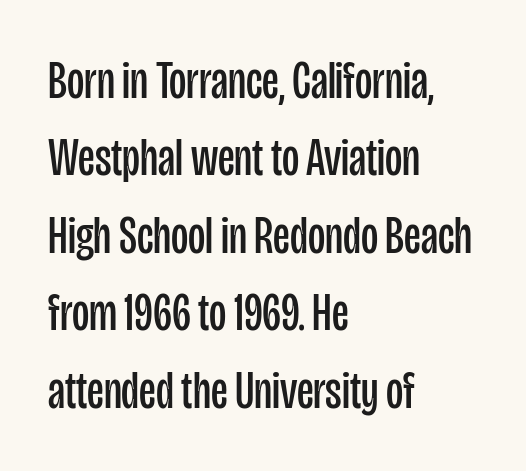
The image shows 53 px regular-weight, condensed sans-serif type, upright; set left-aligned, normal line spacing (1.46x), normal letter spacing, not underlined; low stroke contrast and a large x-height.
